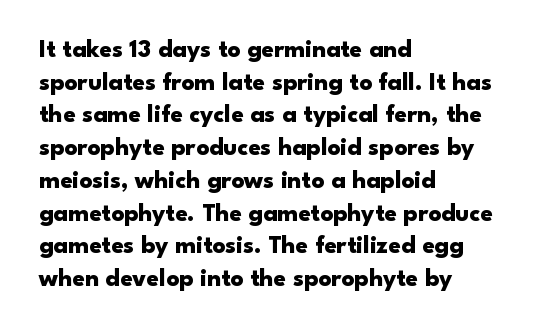
{"italic": "no", "bold": "yes", "underline": "no", "align": "left", "line_spacing": "normal", "line_spacing_ratio": 1.31, "letter_spacing": "normal", "letter_spacing_em": 0.0, "glyph_px": 25}
